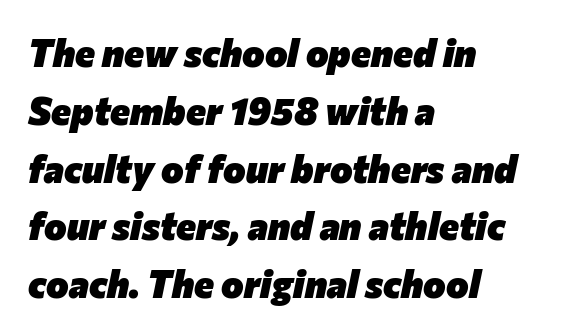
Q: Is the text bold? A: Yes.
Q: Is the text italic (slanted)? A: Yes, it leans right by about 12 degrees.
Q: Is the text underlined? A: No.
Q: How is the paragraph aligned? A: Left-aligned.
Q: Is the spacing between letters normal or unusually wide? A: Normal.
Q: Is the spacing between lines tight, normal or loose? A: Normal.
Q: Width (condensed, normal, or wide)? A: Normal.
Q: Stroke contrast? A: Low.
Q: x-height? A: Medium.
Q: Monospaced? A: No.
